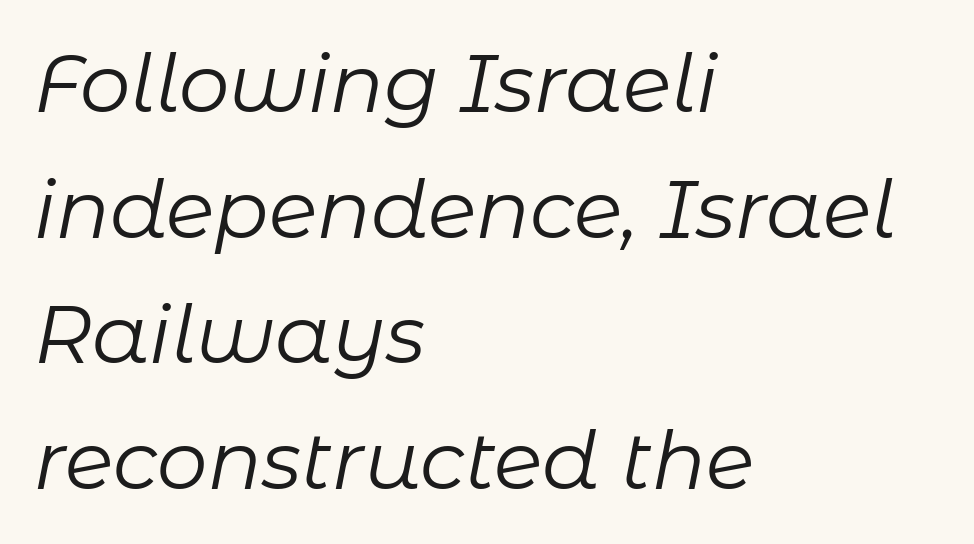
{"italic": "yes", "lean": "right", "slant_degrees": 11, "bold": "no", "weight": "regular", "width": "normal", "stroke_contrast": "low", "x_height": "medium", "monospaced": "no", "underline": "no", "align": "left", "line_spacing": "normal", "line_spacing_ratio": 1.57, "letter_spacing": "normal", "letter_spacing_em": 0.0, "glyph_px": 80}
